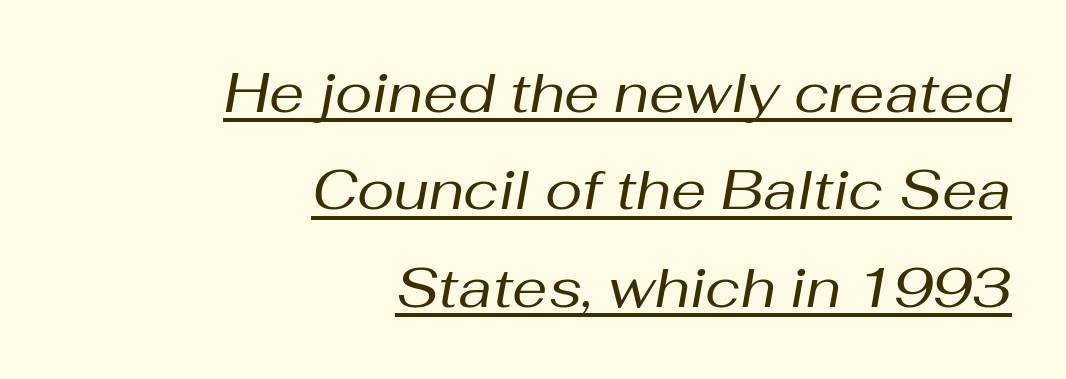
The image shows 56 px regular-weight type, italic (leaning right); set right-aligned, line spacing 1.74x, normal letter spacing, underlined; medium stroke contrast and a medium x-height.
